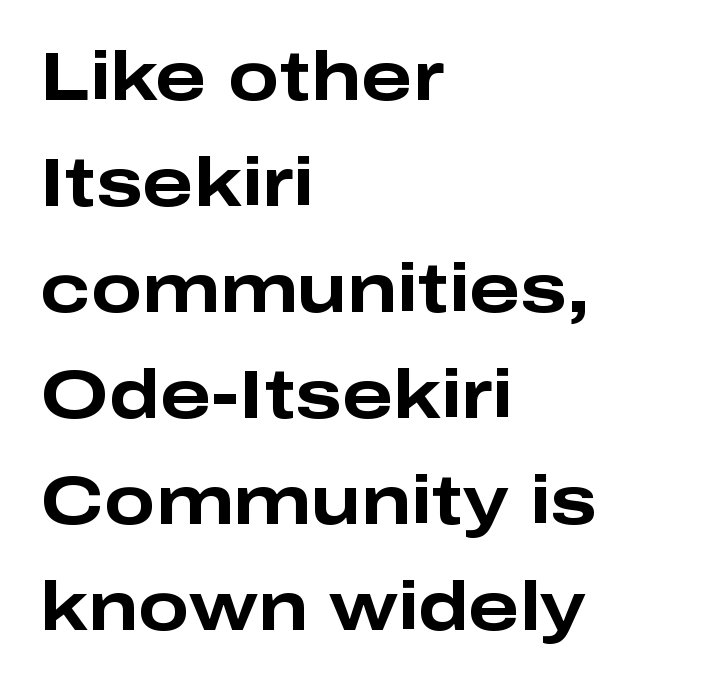
Q: Is the text bold? A: Yes.
Q: Is the text italic (slanted)? A: No, it is upright.
Q: Is the typeface a serif or a sans-serif typeface? A: Sans-serif.
Q: Is the text underlined? A: No.
Q: How is the paragraph aligned? A: Left-aligned.
Q: Is the spacing between letters normal or unusually wide? A: Normal.
Q: Is the spacing between lines tight, normal or loose? A: Normal.
Q: Width (condensed, normal, or wide)? A: Wide.
Q: Stroke contrast? A: Low.
Q: x-height? A: Medium.
Q: Monospaced? A: No.
